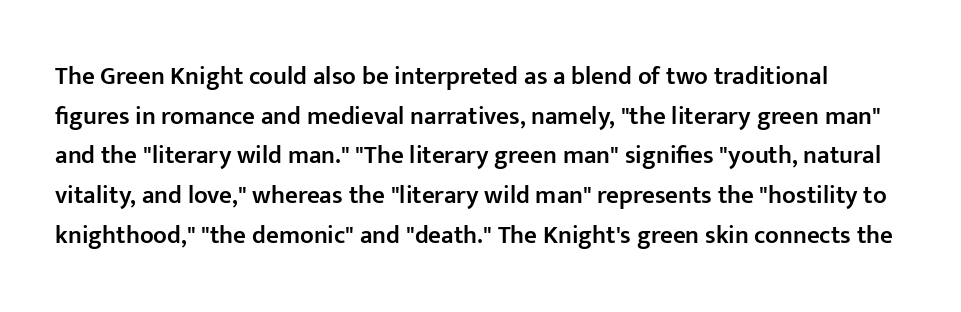
The image shows 25 px text type, upright; set normal line spacing (1.59x), normal letter spacing, not underlined.
